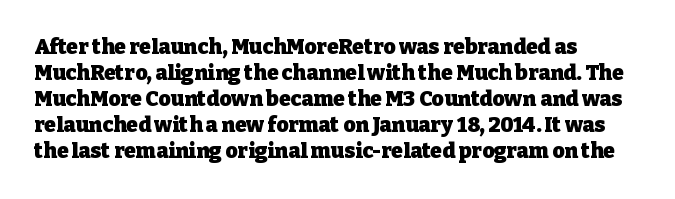
The strokes are fattened all the way to bold. Visually the block forms a straight wall on the left and a jagged coastline on the right. A typesetter would mark this as roman, not italic. The words here are not underlined.
